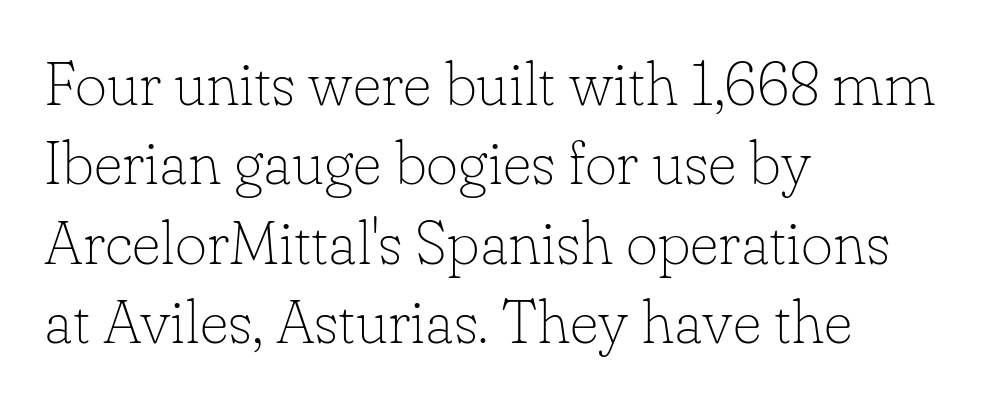
{"serif": "yes", "italic": "no", "bold": "no", "weight": "thin", "width": "normal", "stroke_contrast": "low", "x_height": "small", "monospaced": "no", "underline": "no", "align": "left", "line_spacing": "normal", "line_spacing_ratio": 1.28, "letter_spacing": "normal", "letter_spacing_em": 0.0, "glyph_px": 62}
